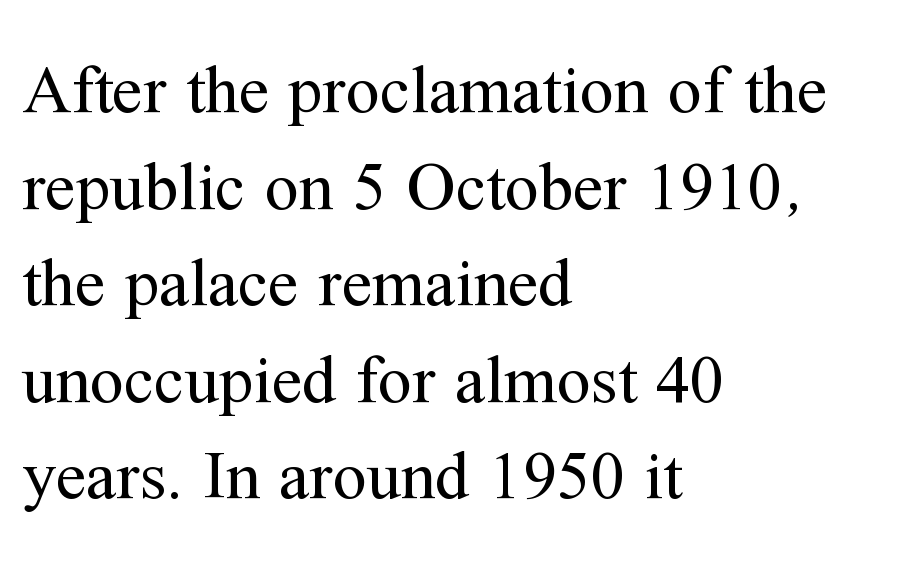
Only glyphs here, with clear space below each row. Old-style or modern, the face here clearly has serifs. Which margin do the lines hug? The left one — the right edge is uneven. A normal amount of white space separates one row of letters from the next. Every character sits straight up, as roman type does.
